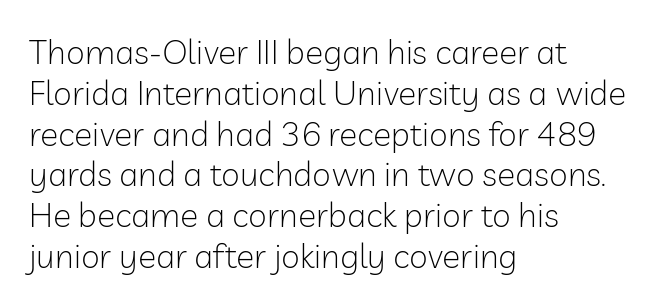
{"serif": "no", "italic": "no", "bold": "no", "weight": "light", "width": "normal", "stroke_contrast": "low", "x_height": "medium", "monospaced": "no", "underline": "no", "align": "left", "line_spacing_ratio": 1.2, "letter_spacing": "normal", "letter_spacing_em": 0.0, "glyph_px": 34}
